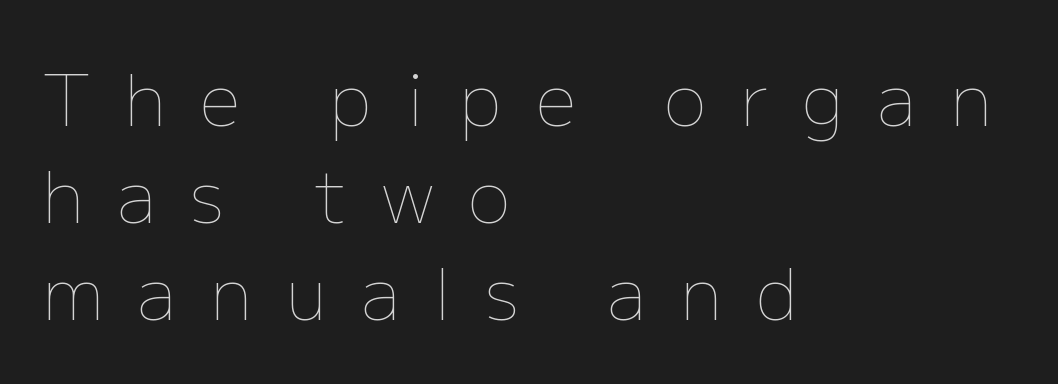
{"italic": "no", "bold": "no", "weight": "thin", "width": "normal", "stroke_contrast": "low", "x_height": "medium", "monospaced": "no", "underline": "no", "align": "left", "line_spacing": "normal", "line_spacing_ratio": 1.35, "letter_spacing": "wide", "letter_spacing_em": 0.47, "glyph_px": 72}
